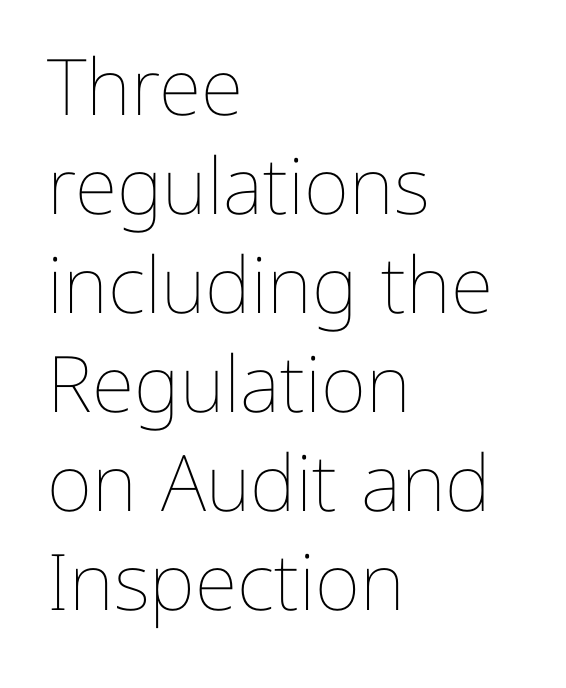
The image shows 78 px thin type, upright; set left-aligned, normal line spacing (1.27x), normal letter spacing, not underlined; low stroke contrast and a medium x-height.
